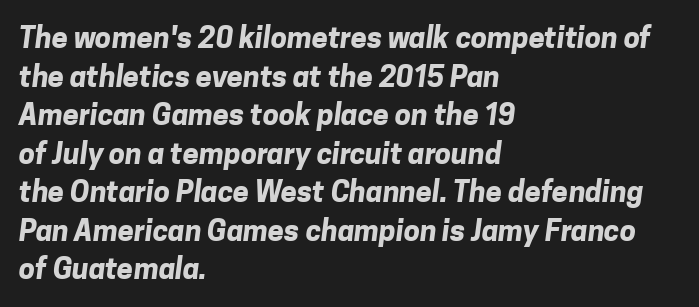
{"serif": "no", "bold": "yes", "weight": "bold", "width": "normal", "stroke_contrast": "low", "x_height": "medium", "monospaced": "no", "underline": "no", "align": "left", "line_spacing": "normal", "line_spacing_ratio": 1.33, "letter_spacing": "normal", "letter_spacing_em": 0.0, "glyph_px": 29}
